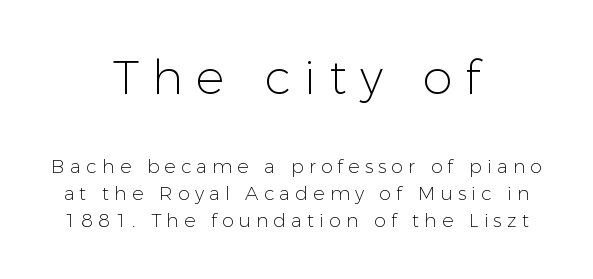
The image shows 48 px light sans-serif type, upright; set centered, normal line spacing (1.42x), unusually wide letter spacing (+0.27 em), not underlined; the first (top) block is 2.53x larger; low stroke contrast and a medium x-height.
